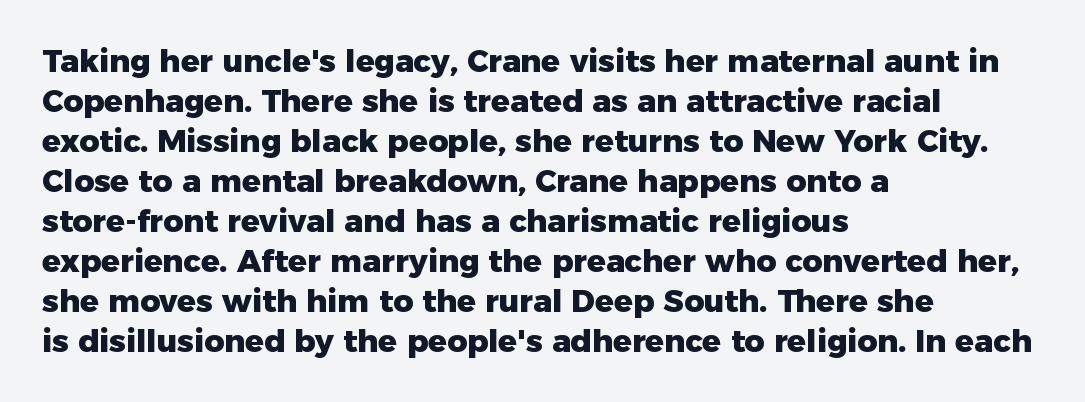
Are there feet on the stems? There aren't — it's a sans. Every row of glyphs begins at an identical x-position on the left. Nobody touched the tracking dial on this one. The letters are bold, with thick, heavy strokes.
